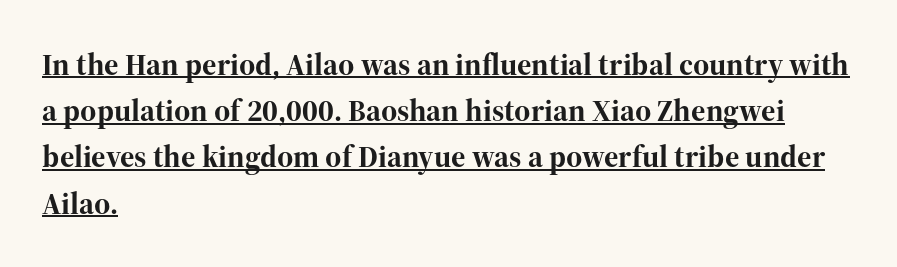
Q: Is the text bold? A: Yes.
Q: Is the text italic (slanted)? A: No, it is upright.
Q: Is the typeface a serif or a sans-serif typeface? A: Serif.
Q: Is the text underlined? A: Yes.
Q: How is the paragraph aligned? A: Left-aligned.
Q: Is the spacing between letters normal or unusually wide? A: Normal.
Q: Is the spacing between lines tight, normal or loose? A: Normal.
Q: Width (condensed, normal, or wide)? A: Normal.
Q: Stroke contrast? A: High.
Q: x-height? A: Medium.
Q: Monospaced? A: No.
